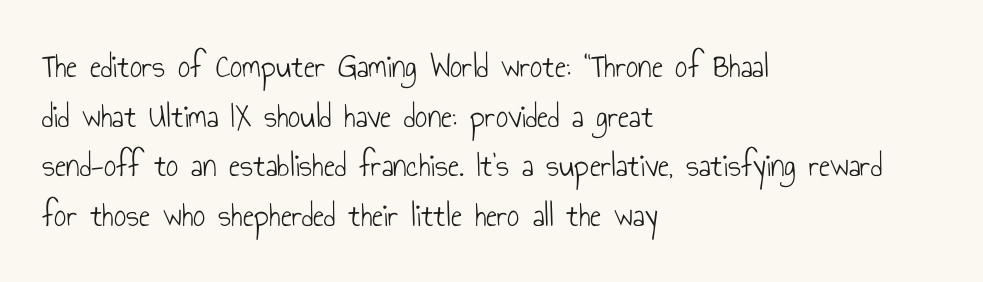
Q: Is the text bold? A: No.
Q: Is the text italic (slanted)? A: No, it is upright.
Q: Is the typeface a serif or a sans-serif typeface? A: Sans-serif.
Q: Is the text underlined? A: No.
Q: How is the paragraph aligned? A: Left-aligned.
Q: Is the spacing between letters normal or unusually wide? A: Normal.
Q: Is the spacing between lines tight, normal or loose? A: Normal.
Q: Width (condensed, normal, or wide)? A: Condensed.
Q: Stroke contrast? A: Low.
Q: x-height? A: Small.
Q: Monospaced? A: No.
